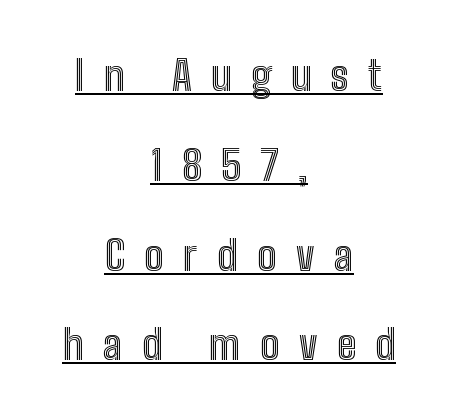
{"italic": "no", "width": "condensed", "x_height": "medium", "monospaced": "no", "underline": "yes", "align": "center", "line_spacing": "loose", "line_spacing_ratio": 2.19, "letter_spacing": "wide", "letter_spacing_em": 0.47, "glyph_px": 41}
